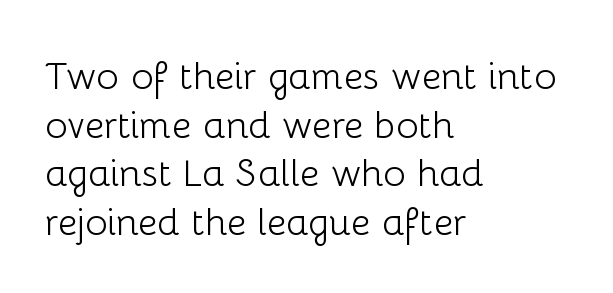
Q: Is the text bold? A: No.
Q: Is the text italic (slanted)? A: No, it is upright.
Q: Is the typeface a serif or a sans-serif typeface? A: Sans-serif.
Q: Is the text underlined? A: No.
Q: How is the paragraph aligned? A: Left-aligned.
Q: Is the spacing between letters normal or unusually wide? A: Normal.
Q: Is the spacing between lines tight, normal or loose? A: Normal.
Q: Width (condensed, normal, or wide)? A: Normal.
Q: Stroke contrast? A: Low.
Q: x-height? A: Medium.
Q: Monospaced? A: No.
